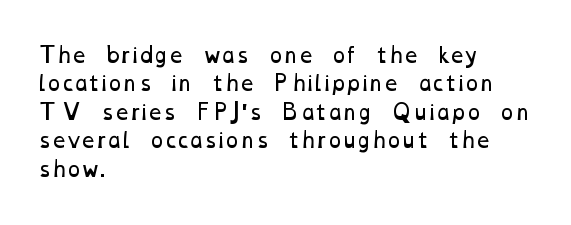
Q: Is the text bold? A: No.
Q: Is the text underlined? A: No.
Q: How is the paragraph aligned? A: Left-aligned.
Q: Is the spacing between letters normal or unusually wide? A: Normal.
Q: Is the spacing between lines tight, normal or loose? A: Normal.
